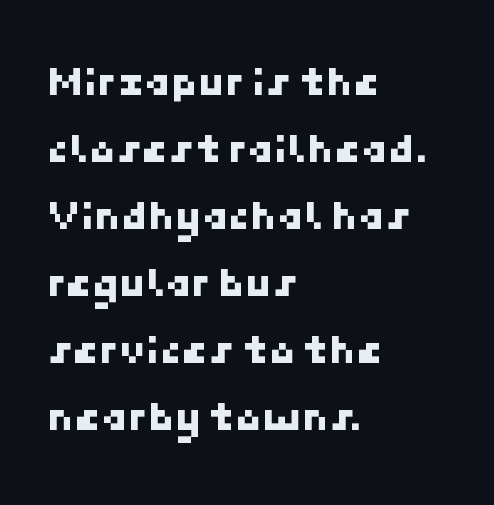
The face used here is a sans, in the tradition of grotesques and geometrics. Standard letterfit; no display-style spreading of the glyphs. Descenders hang freely into open space. The rag falls on the right side of this text block. Is there much room between lines? A standard amount, neither cramped nor airy.
